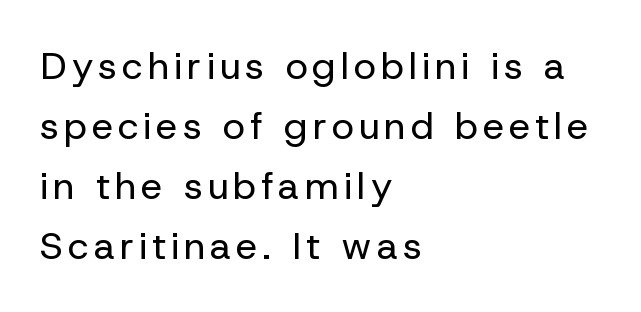
Q: Is the text bold? A: No.
Q: Is the text italic (slanted)? A: No, it is upright.
Q: Is the typeface a serif or a sans-serif typeface? A: Sans-serif.
Q: Is the text underlined? A: No.
Q: How is the paragraph aligned? A: Left-aligned.
Q: Is the spacing between lines tight, normal or loose? A: Normal.
Q: Width (condensed, normal, or wide)? A: Normal.
Q: Stroke contrast? A: Low.
Q: x-height? A: Medium.
Q: Monospaced? A: No.
